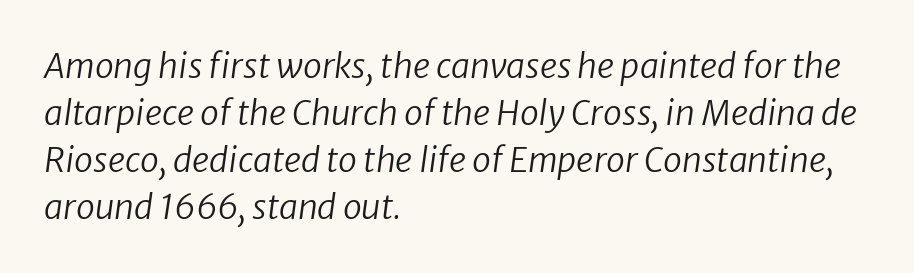
Q: Is the text bold? A: No.
Q: Is the text italic (slanted)? A: Yes, it leans right by about 8 degrees.
Q: Is the text underlined? A: No.
Q: How is the paragraph aligned? A: Left-aligned.
Q: Is the spacing between letters normal or unusually wide? A: Normal.
Q: Is the spacing between lines tight, normal or loose? A: Normal.
Q: Width (condensed, normal, or wide)? A: Normal.
Q: Stroke contrast? A: Low.
Q: x-height? A: Medium.
Q: Monospaced? A: No.
